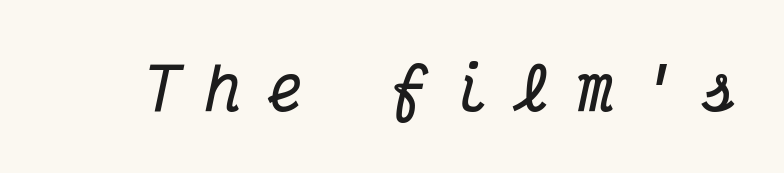
Q: Is the text bold? A: Yes.
Q: Is the text italic (slanted)? A: Yes, it leans right by about 12 degrees.
Q: Is the typeface a serif or a sans-serif typeface? A: Serif.
Q: Is the text underlined? A: No.
Q: Is the spacing between letters normal or unusually wide? A: Unusually wide.
Q: Width (condensed, normal, or wide)? A: Condensed.
Q: Stroke contrast? A: Medium.
Q: x-height? A: Medium.
Q: Monospaced? A: Yes.
